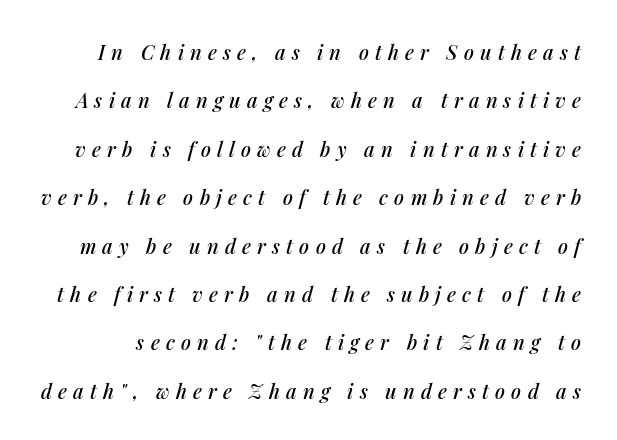
These lines have a slow, spaced-out rhythm from letter to letter. The block of text is sparse from top to bottom, with ample space between rows. Underline: absent. Italic: yes, the glyphs are oblique.
